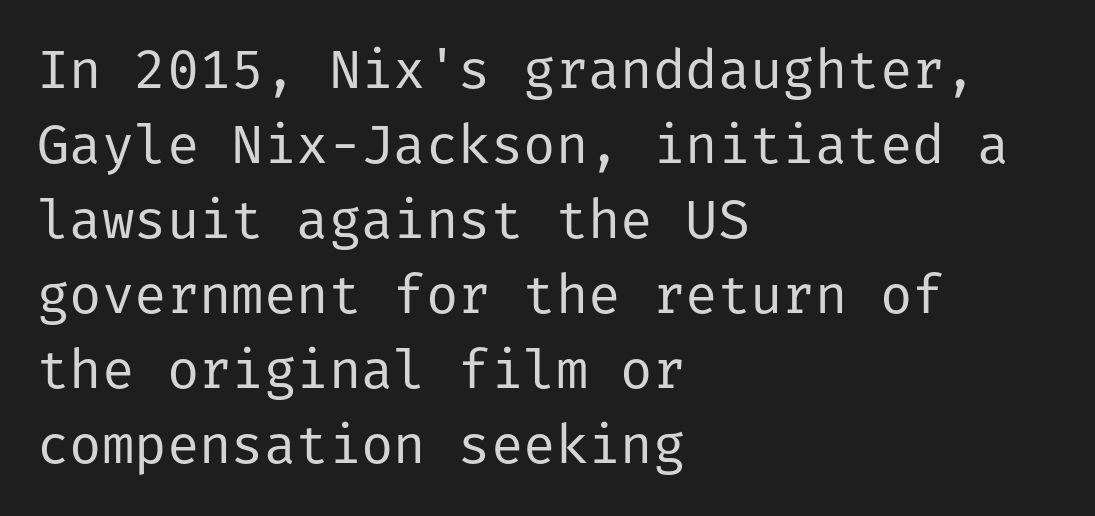
Q: Is the text bold? A: No.
Q: Is the text italic (slanted)? A: No, it is upright.
Q: Is the typeface a serif or a sans-serif typeface? A: Sans-serif.
Q: Is the text underlined? A: No.
Q: How is the paragraph aligned? A: Left-aligned.
Q: Is the spacing between letters normal or unusually wide? A: Normal.
Q: Is the spacing between lines tight, normal or loose? A: Normal.
Q: Width (condensed, normal, or wide)? A: Normal.
Q: Stroke contrast? A: Low.
Q: x-height? A: Medium.
